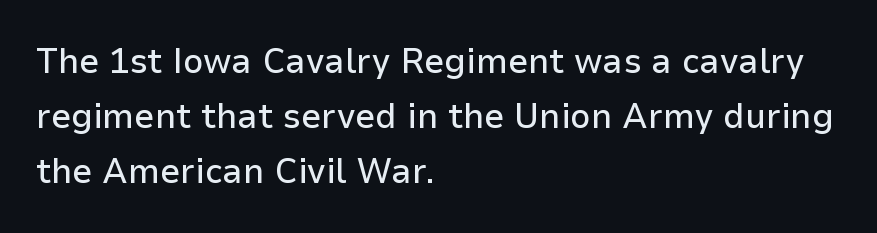
The image shows 36 px sans-serif type, upright; set left-aligned, normal line spacing (1.53x), normal letter spacing, not underlined; low stroke contrast and a medium x-height.
